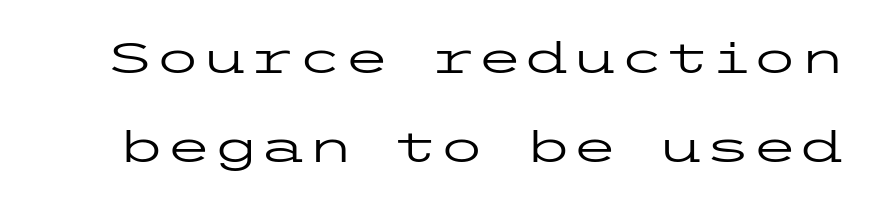
Q: Is the text bold? A: No.
Q: Is the text italic (slanted)? A: No, it is upright.
Q: Is the typeface a serif or a sans-serif typeface? A: Sans-serif.
Q: Is the text underlined? A: No.
Q: Is the spacing between letters normal or unusually wide? A: Normal.
Q: Is the spacing between lines tight, normal or loose? A: Loose.
Q: Width (condensed, normal, or wide)? A: Wide.
Q: Stroke contrast? A: Low.
Q: x-height? A: Medium.
